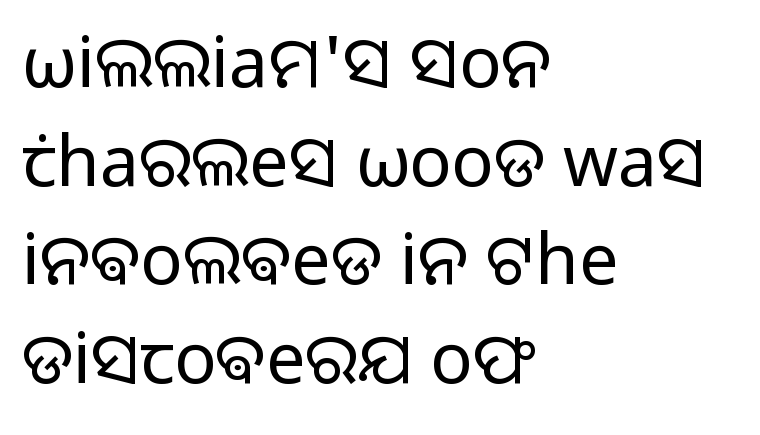
{"serif": "no", "italic": "no", "bold": "no", "weight": "regular", "width": "normal", "stroke_contrast": "low", "x_height": "medium", "monospaced": "no", "underline": "no", "align": "left", "line_spacing": "normal", "line_spacing_ratio": 1.41, "letter_spacing": "normal", "letter_spacing_em": 0.0, "glyph_px": 70}
